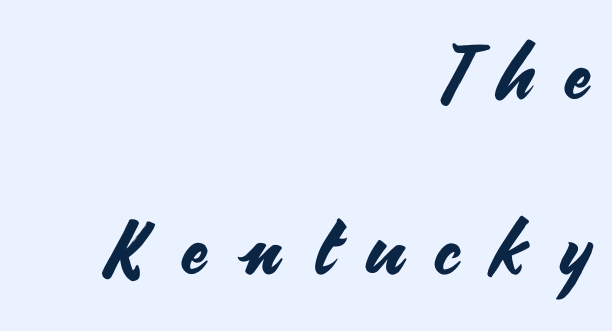
{"serif": "no", "width": "normal", "stroke_contrast": "medium", "x_height": "small", "monospaced": "no", "underline": "no", "align": "right", "line_spacing": "loose", "line_spacing_ratio": 2.33, "letter_spacing": "wide", "letter_spacing_em": 0.45, "glyph_px": 75}
